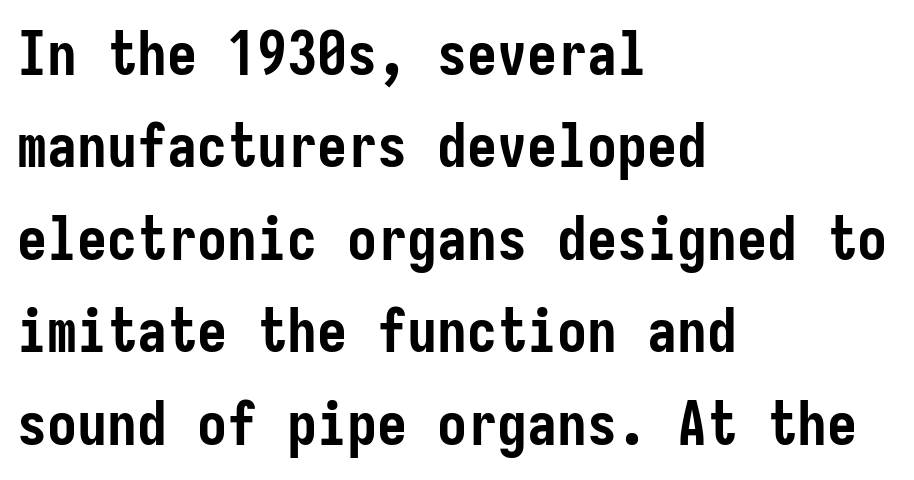
The image shows 60 px semibold, condensed sans-serif type, upright; set left-aligned, normal line spacing (1.54x), normal letter spacing, not underlined; low stroke contrast and a medium x-height.
